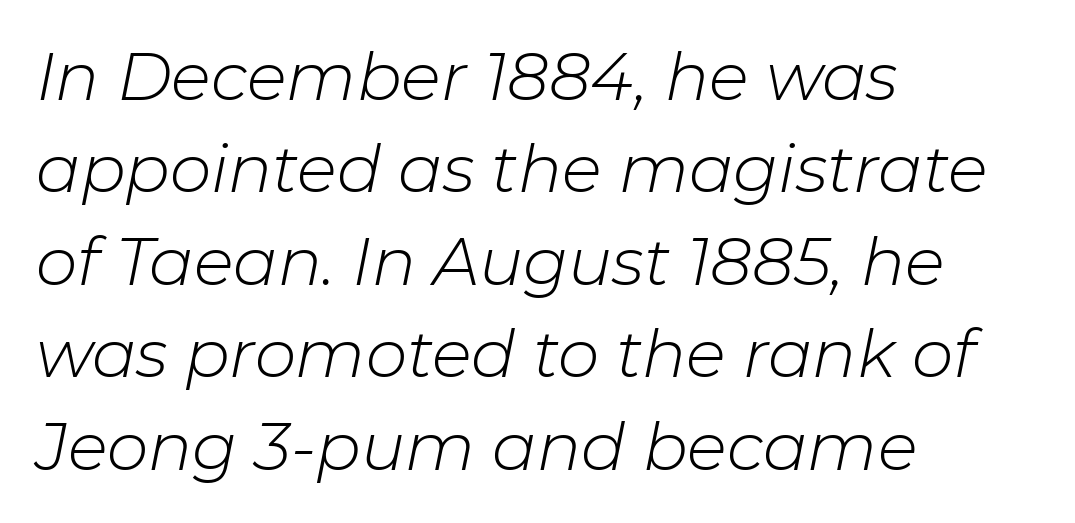
Q: Is the text bold? A: No.
Q: Is the text italic (slanted)? A: Yes, it leans right by about 11 degrees.
Q: Is the text underlined? A: No.
Q: How is the paragraph aligned? A: Left-aligned.
Q: Is the spacing between letters normal or unusually wide? A: Normal.
Q: Is the spacing between lines tight, normal or loose? A: Normal.
Q: Width (condensed, normal, or wide)? A: Normal.
Q: Stroke contrast? A: Low.
Q: x-height? A: Medium.
Q: Monospaced? A: No.
